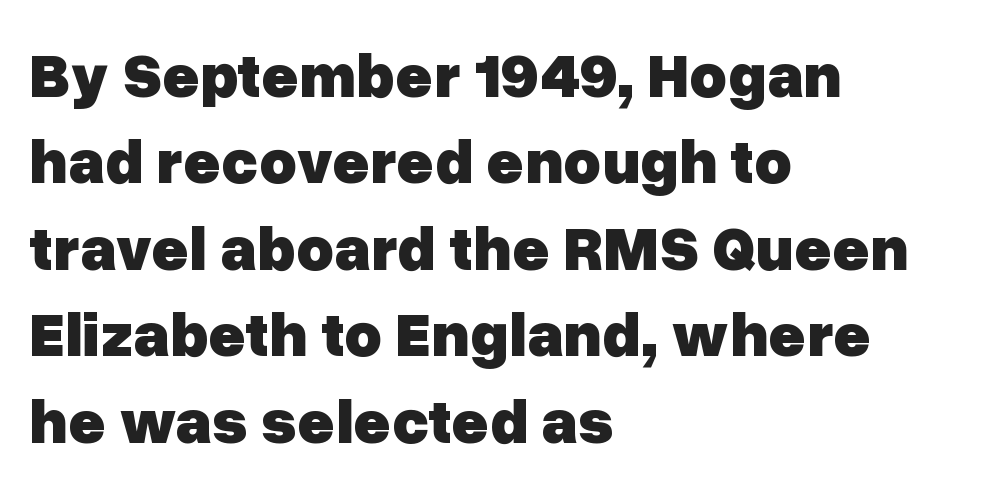
{"serif": "no", "italic": "no", "bold": "yes", "weight": "heavy", "width": "normal", "stroke_contrast": "low", "x_height": "medium", "monospaced": "no", "underline": "no", "align": "left", "line_spacing": "normal", "line_spacing_ratio": 1.35, "letter_spacing": "normal", "letter_spacing_em": 0.0, "glyph_px": 64}
